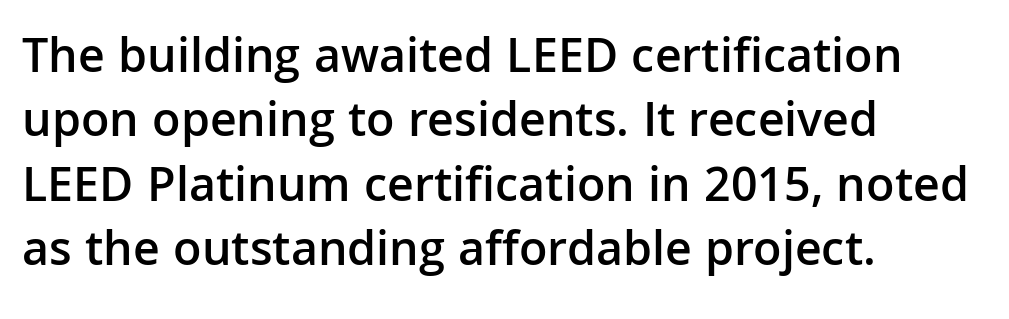
This rendering features lettering with no underline. The passage shown is semibold, sitting just below true bold. Line starts are locked; line ends wander. Varying glyph widths throughout — classic text-font behaviour. How would I describe the line gaps? Plain and ordinary. This is the regular roman posture of the typeface.
